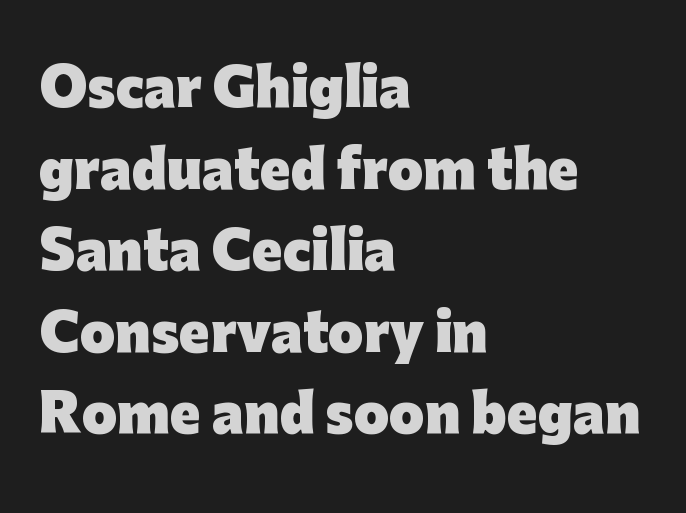
The image shows 51 px heavy sans-serif type, upright; set left-aligned, normal line spacing (1.6x), normal letter spacing, not underlined; low stroke contrast and a medium x-height.
